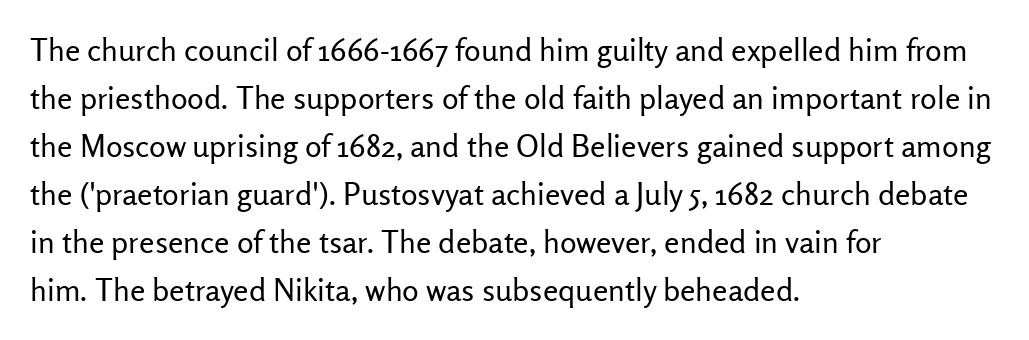
Q: Is the text bold? A: No.
Q: Is the text italic (slanted)? A: No, it is upright.
Q: Is the typeface a serif or a sans-serif typeface? A: Sans-serif.
Q: Is the text underlined? A: No.
Q: How is the paragraph aligned? A: Left-aligned.
Q: Is the spacing between letters normal or unusually wide? A: Normal.
Q: Is the spacing between lines tight, normal or loose? A: Normal.
Q: Width (condensed, normal, or wide)? A: Normal.
Q: Stroke contrast? A: Low.
Q: x-height? A: Medium.
Q: Monospaced? A: No.
